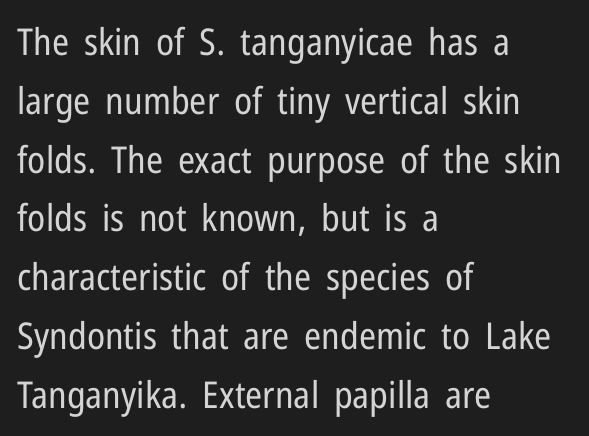
I'd call this a sans setting — the letters go barefoot. The letters sit at their default tracking, neither squeezed nor spread. When letters stand straight like this, we call the style roman or upright. These lines are rendered in a variable-pitch font. Stroke mass is kept to a normal reading level or below.
